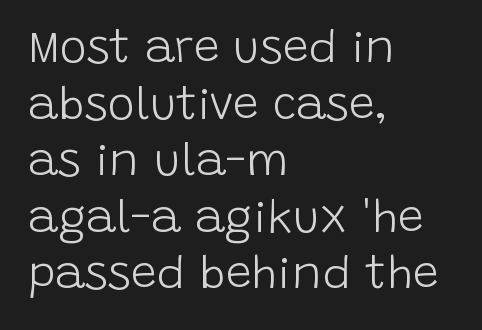
These lines are set flush left with a ragged right edge. A clean baseline with only descenders dipping below it. A quiet, ordinary-to-light weight characterises the typeface. Tall strokes in this sample are plumb rather than angled.
